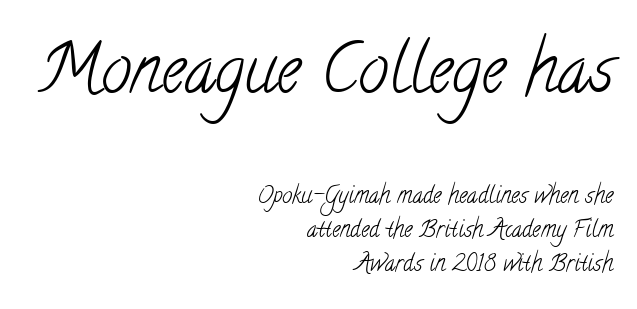
{"serif": "yes", "bold": "no", "weight": "light", "width": "condensed", "stroke_contrast": "low", "x_height": "small", "monospaced": "no", "underline": "no", "align": "right", "line_spacing": "normal", "line_spacing_ratio": 1.48, "letter_spacing": "normal", "letter_spacing_em": 0.0, "larger_block": "first", "size_ratio": 2.96, "glyph_px": 68}
